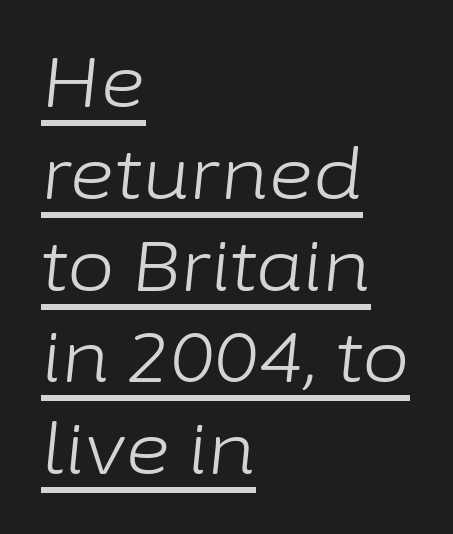
The image shows 69 px light type, italic (leaning right); set left-aligned, normal line spacing (1.33x), normal letter spacing, underlined; low stroke contrast and a medium x-height.
